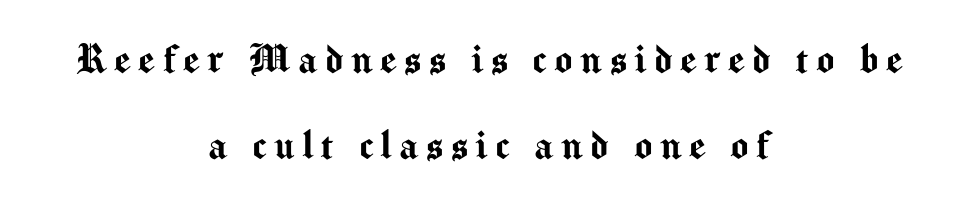
{"serif": "no", "italic": "no", "width": "normal", "stroke_contrast": "medium", "x_height": "medium", "monospaced": "no", "underline": "no", "align": "center", "line_spacing_ratio": 1.84, "glyph_px": 47}
